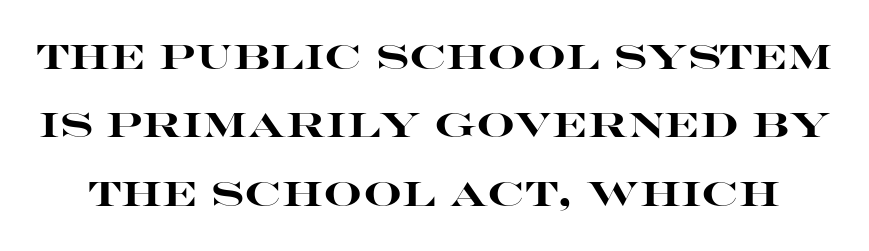
{"italic": "no", "bold": "yes", "weight": "heavy", "width": "wide", "stroke_contrast": "high", "x_height": "large", "monospaced": "no", "underline": "no", "line_spacing": "loose", "line_spacing_ratio": 2.01, "letter_spacing": "normal", "letter_spacing_em": 0.0, "glyph_px": 34}
